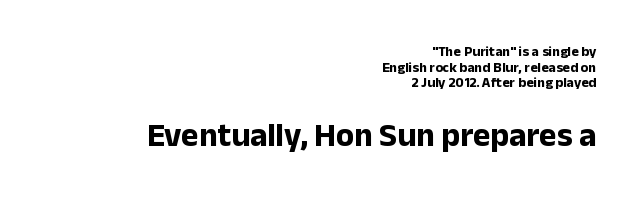
{"serif": "no", "italic": "no", "bold": "yes", "weight": "bold", "width": "normal", "stroke_contrast": "low", "x_height": "medium", "monospaced": "no", "underline": "no", "align": "right", "line_spacing": "tight", "line_spacing_ratio": 1.11, "letter_spacing": "normal", "letter_spacing_em": 0.0, "larger_block": "second", "size_ratio": 2.36, "glyph_px": 33}
